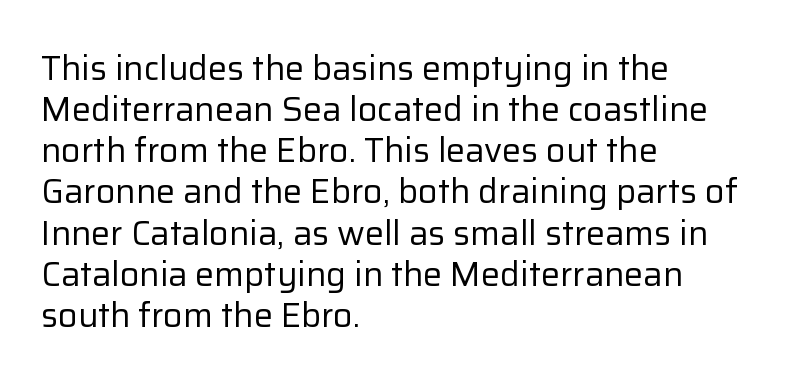
Q: Is the text bold? A: No.
Q: Is the text italic (slanted)? A: No, it is upright.
Q: Is the typeface a serif or a sans-serif typeface? A: Sans-serif.
Q: Is the text underlined? A: No.
Q: How is the paragraph aligned? A: Left-aligned.
Q: Is the spacing between letters normal or unusually wide? A: Normal.
Q: Width (condensed, normal, or wide)? A: Normal.
Q: Stroke contrast? A: Low.
Q: x-height? A: Medium.
Q: Monospaced? A: No.
